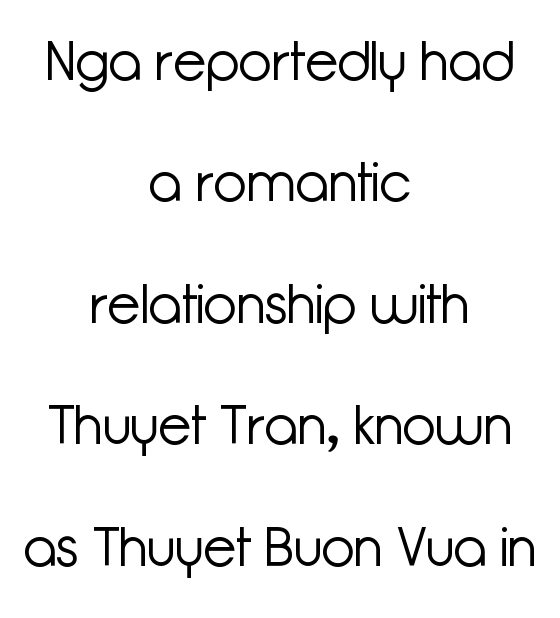
The image shows 54 px light sans-serif type, upright; set centered, loose line spacing (2.25x), normal letter spacing, not underlined; low stroke contrast and a medium x-height.
